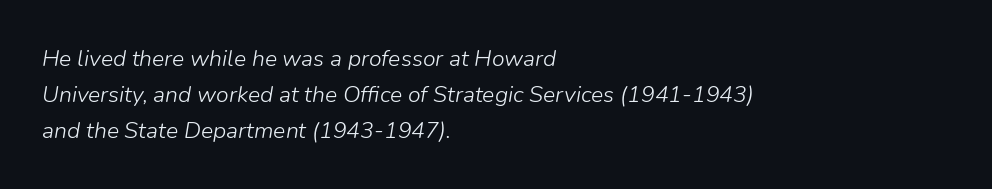
The image shows 23 px text type, italic (leaning right); set left-aligned, normal line spacing (1.56x), normal letter spacing, not underlined.
